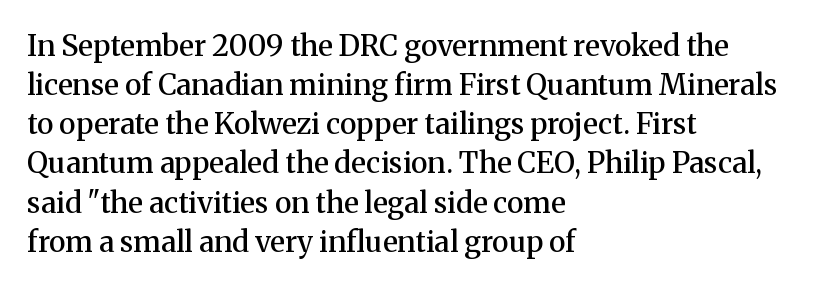
The image shows 29 px semibold serif type, upright; set left-aligned, normal line spacing (1.35x), normal letter spacing, not underlined; medium stroke contrast and a medium x-height.
